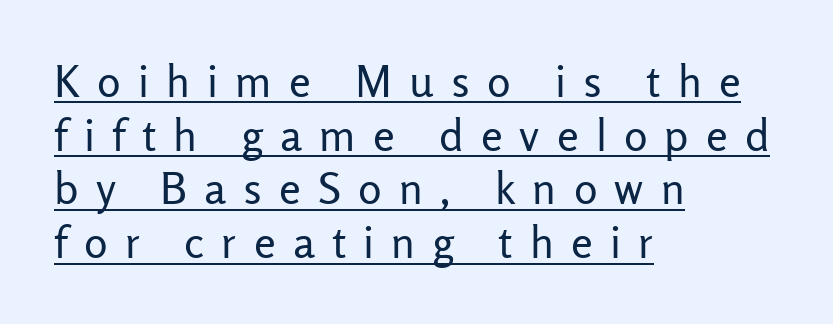
The image shows 44 px regular-weight sans-serif type, upright; set left-aligned, line spacing 1.22x, unusually wide letter spacing (+0.39 em), underlined; low stroke contrast and a medium x-height.
